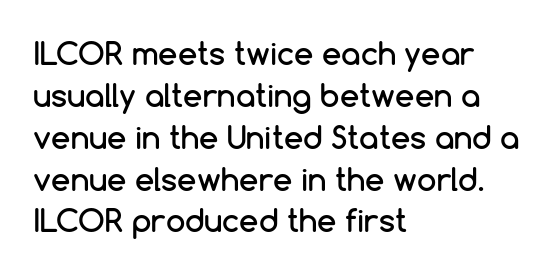
Each line starts at the same left margin while the right side varies. A typesetter would call this proportional, since set widths differ per character. Notice how descenders clear the ascenders below comfortably — that's standard leading. Descenders are the only things crossing below the line.
